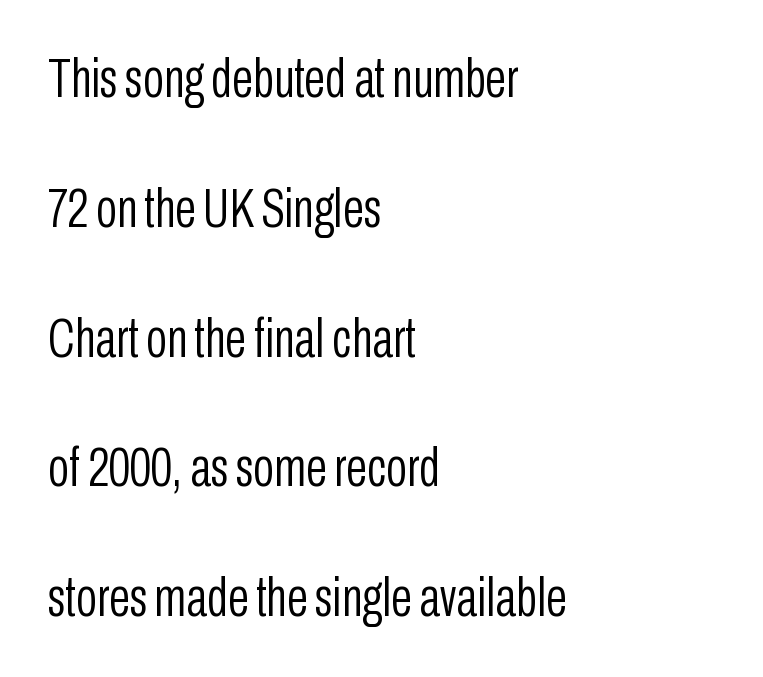
Glance below the letters and you will spot only blank space. Check where the strokes stop: nothing finishes them off — pure sans. Line spacing here is loose. No heavy texture on the line: the type isn't bold. Compared with a centered layout, this one pins lines to the left instead. Posture: upright roman.
